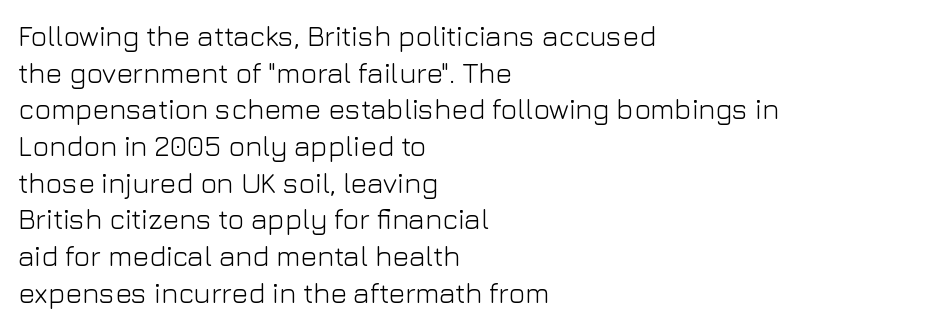
Q: Is the text bold? A: No.
Q: Is the text italic (slanted)? A: No, it is upright.
Q: Is the typeface a serif or a sans-serif typeface? A: Sans-serif.
Q: Is the text underlined? A: No.
Q: How is the paragraph aligned? A: Left-aligned.
Q: Is the spacing between letters normal or unusually wide? A: Normal.
Q: Is the spacing between lines tight, normal or loose? A: Normal.
Q: Width (condensed, normal, or wide)? A: Normal.
Q: Stroke contrast? A: Low.
Q: x-height? A: Medium.
Q: Monospaced? A: No.
